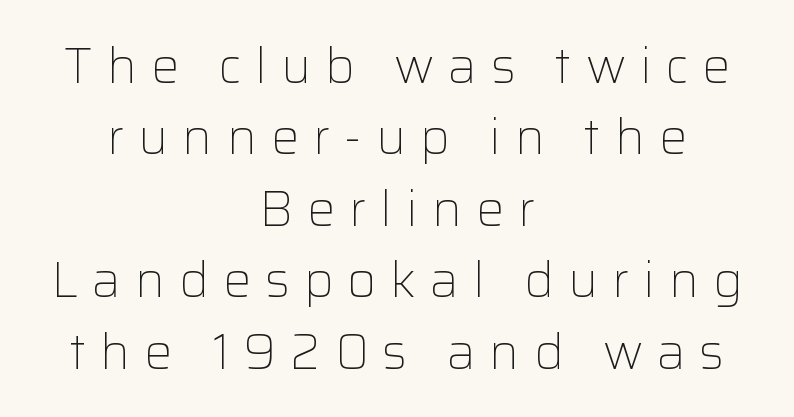
Q: Is the text bold? A: No.
Q: Is the text italic (slanted)? A: No, it is upright.
Q: Is the typeface a serif or a sans-serif typeface? A: Sans-serif.
Q: Is the text underlined? A: No.
Q: How is the paragraph aligned? A: Centered.
Q: Is the spacing between letters normal or unusually wide? A: Unusually wide.
Q: Is the spacing between lines tight, normal or loose? A: Normal.
Q: Width (condensed, normal, or wide)? A: Normal.
Q: Stroke contrast? A: Low.
Q: x-height? A: Medium.
Q: Monospaced? A: No.
